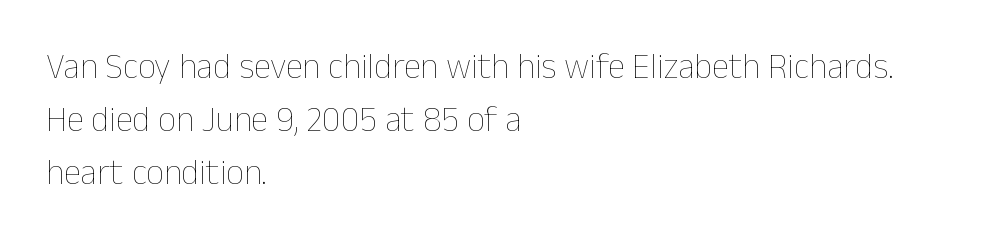
Q: Is the text bold? A: No.
Q: Is the text italic (slanted)? A: No, it is upright.
Q: Is the text underlined? A: No.
Q: How is the paragraph aligned? A: Left-aligned.
Q: Is the spacing between letters normal or unusually wide? A: Normal.
Q: Is the spacing between lines tight, normal or loose? A: Normal.
Q: Width (condensed, normal, or wide)? A: Normal.
Q: Stroke contrast? A: Low.
Q: x-height? A: Medium.
Q: Monospaced? A: No.
